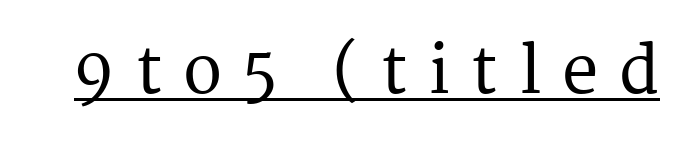
The image shows 65 px serif type, upright; set unusually wide letter spacing (+0.32 em), underlined; medium stroke contrast and a medium x-height.
